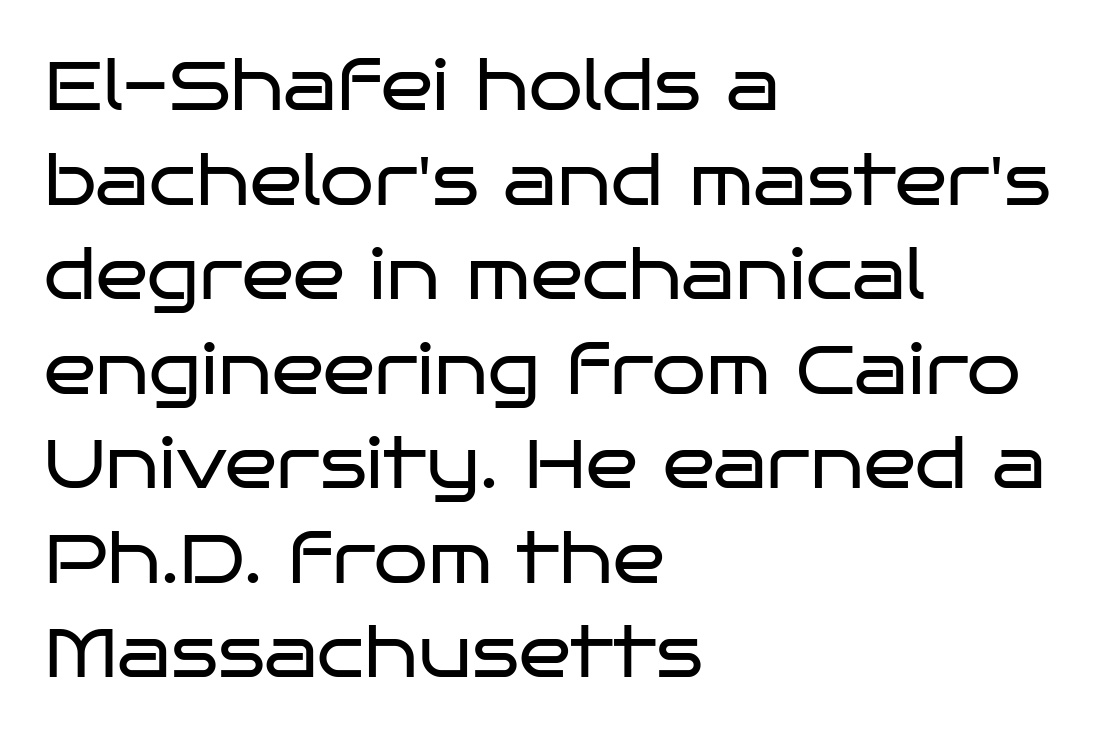
Think of a printed novel: that variable character pitch is what you see here. The lettering holds an erect, upright posture throughout. One glance says typical: line gaps are just what's usual. Here the glyphs are tracked normally, forming tight word shapes. The compositor pushed each line to the left boundary.
